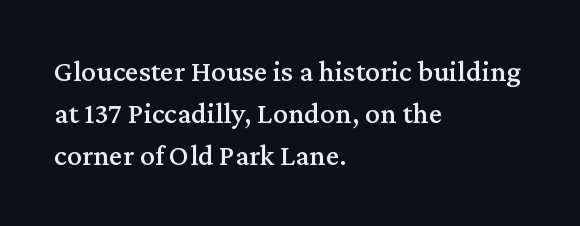
The image shows 30 px serif type, upright; set left-aligned, normal line spacing (1.4x), normal letter spacing, not underlined; medium stroke contrast and a medium x-height.
